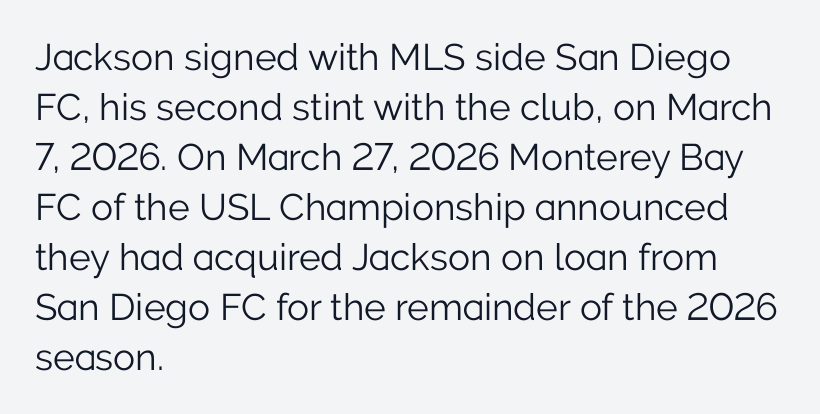
Tracking value appears to be zero — textbook default spacing. Layout note: lines flush left. Varying glyph widths throughout — classic text-font behaviour. No heavy texture on the line: the type isn't bold. Underlining? Definitely not there.
